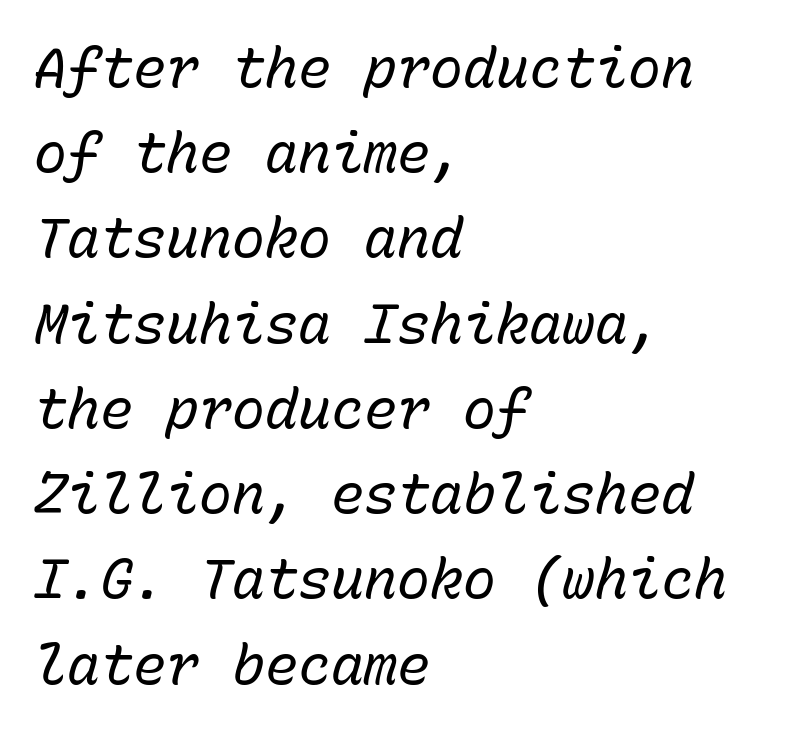
The image shows 55 px regular-weight type, italic (leaning right), monospaced; set left-aligned, normal line spacing (1.55x), normal letter spacing, not underlined; low stroke contrast and a medium x-height.
